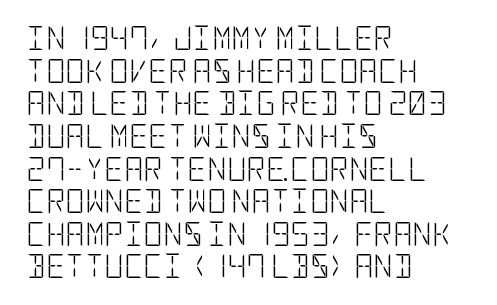
Q: Is the text bold? A: No.
Q: Is the text italic (slanted)? A: No, it is upright.
Q: Is the text underlined? A: No.
Q: How is the paragraph aligned? A: Left-aligned.
Q: Is the spacing between letters normal or unusually wide? A: Normal.
Q: Is the spacing between lines tight, normal or loose? A: Normal.
